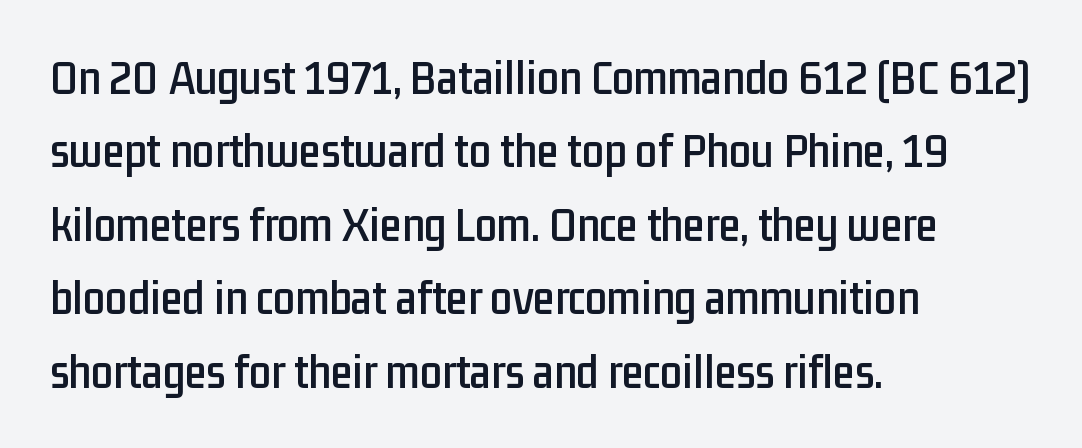
Q: Is the text italic (slanted)? A: No, it is upright.
Q: Is the typeface a serif or a sans-serif typeface? A: Sans-serif.
Q: Is the text underlined? A: No.
Q: How is the paragraph aligned? A: Left-aligned.
Q: Is the spacing between letters normal or unusually wide? A: Normal.
Q: Is the spacing between lines tight, normal or loose? A: Normal.
Q: Width (condensed, normal, or wide)? A: Condensed.
Q: Stroke contrast? A: Low.
Q: x-height? A: Medium.
Q: Monospaced? A: No.
